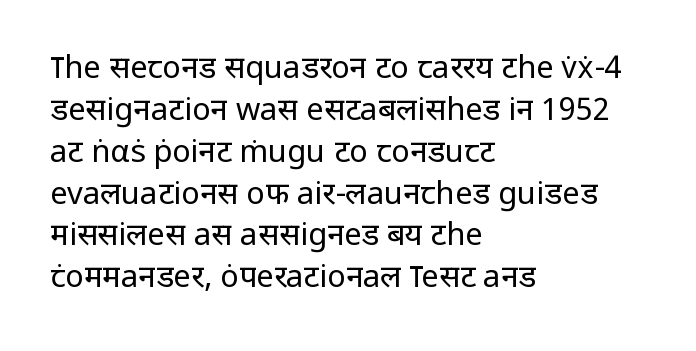
{"serif": "no", "italic": "no", "bold": "no", "weight": "regular", "width": "normal", "stroke_contrast": "low", "x_height": "medium", "monospaced": "no", "underline": "no", "align": "left", "line_spacing": "normal", "line_spacing_ratio": 1.35, "letter_spacing": "normal", "letter_spacing_em": 0.0, "glyph_px": 31}
